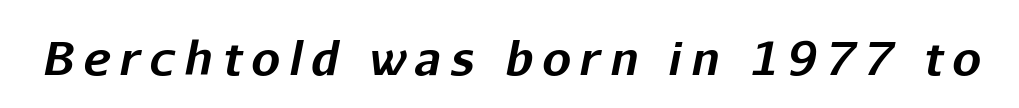
The space beneath each line is pristine and unruled. The letters are slanted; this is an italic face. Stroke thickness is high; the sample reads as a true bold. Someone cranked the tracking dial way up on this one. Is this a fixed-width face? No — the glyphs have proportional, varying widths.
